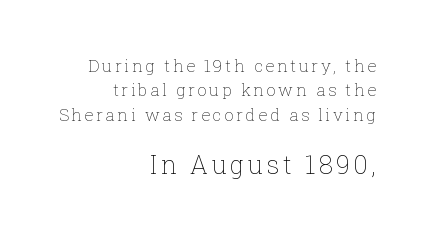
Q: Is the text bold? A: No.
Q: Is the text italic (slanted)? A: No, it is upright.
Q: Is the text underlined? A: No.
Q: How is the paragraph aligned? A: Right-aligned.
Q: Is the spacing between lines tight, normal or loose? A: Normal.
Q: Which block of text is set in a larger size, the first (top) or the second (bottom)? A: The second (bottom) one.
